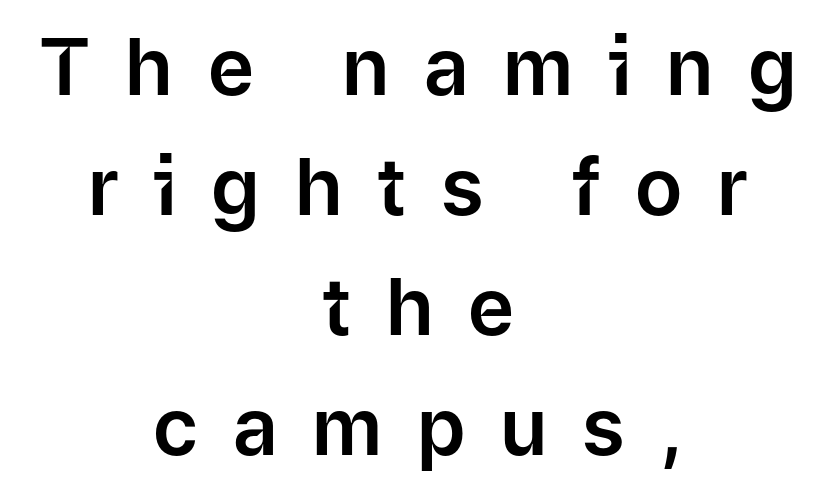
The image shows 79 px sans-serif type, upright; set centered, normal line spacing (1.52x), unusually wide letter spacing (+0.44 em), not underlined; low stroke contrast and a medium x-height.
